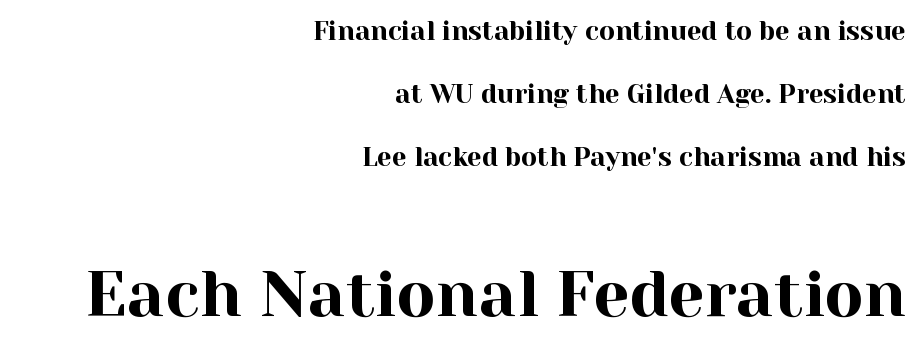
Q: Is the text italic (slanted)? A: No, it is upright.
Q: Is the typeface a serif or a sans-serif typeface? A: Serif.
Q: Is the text underlined? A: No.
Q: How is the paragraph aligned? A: Right-aligned.
Q: Is the spacing between letters normal or unusually wide? A: Normal.
Q: Is the spacing between lines tight, normal or loose? A: Loose.
Q: Which block of text is set in a larger size, the first (top) or the second (bottom)? A: The second (bottom) one.
Q: Width (condensed, normal, or wide)? A: Normal.
Q: x-height? A: Medium.
Q: Monospaced? A: No.
